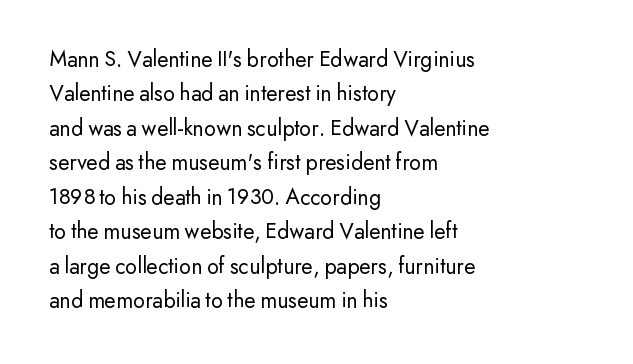
{"italic": "no", "bold": "no", "underline": "no", "align": "left", "line_spacing": "normal", "line_spacing_ratio": 1.5, "letter_spacing": "normal", "letter_spacing_em": 0.0, "glyph_px": 23}
